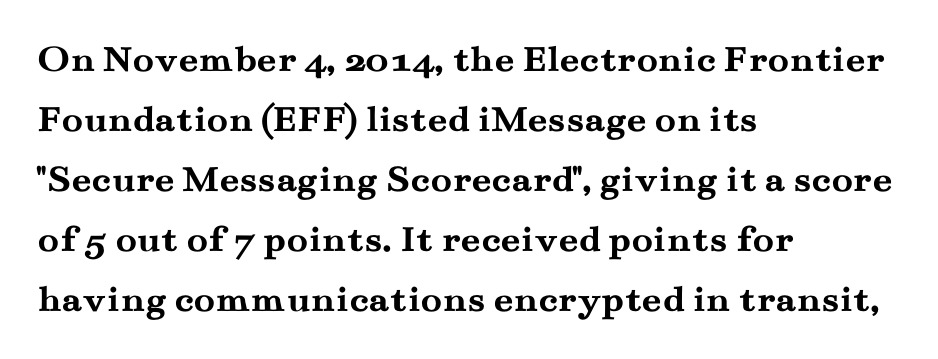
The image shows 39 px semibold, wide serif type, upright; set left-aligned, normal line spacing (1.54x), normal letter spacing, not underlined; medium stroke contrast and a small x-height.
